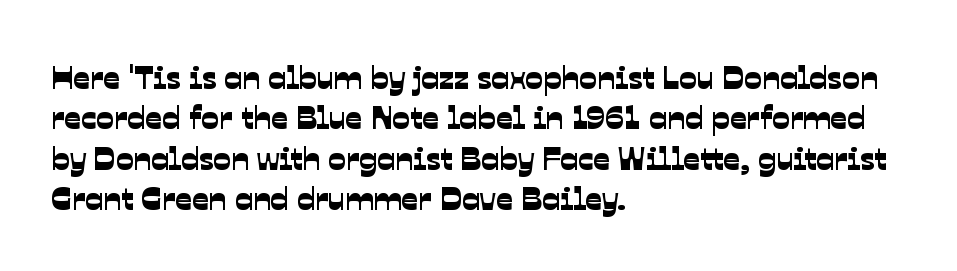
{"serif": "no", "width": "normal", "stroke_contrast": "low", "x_height": "medium", "monospaced": "no", "underline": "no", "align": "left", "line_spacing_ratio": 1.22, "letter_spacing": "normal", "letter_spacing_em": 0.0, "glyph_px": 33}
